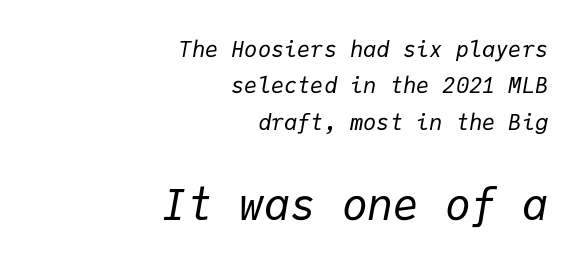
{"italic": "yes", "lean": "right", "slant_degrees": 9, "bold": "no", "weight": "regular", "width": "normal", "stroke_contrast": "low", "x_height": "medium", "monospaced": "yes", "underline": "no", "align": "right", "line_spacing": "normal", "line_spacing_ratio": 1.65, "letter_spacing": "normal", "letter_spacing_em": 0.0, "larger_block": "second", "size_ratio": 1.95, "glyph_px": 43}
